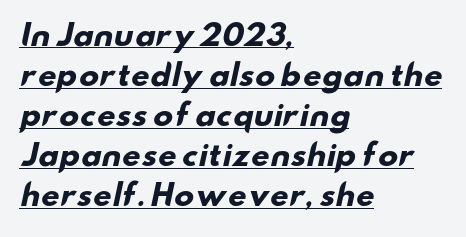
Q: Is the text bold? A: Yes.
Q: Is the typeface a serif or a sans-serif typeface? A: Sans-serif.
Q: Is the text underlined? A: Yes.
Q: How is the paragraph aligned? A: Left-aligned.
Q: Is the spacing between letters normal or unusually wide? A: Normal.
Q: Is the spacing between lines tight, normal or loose? A: Normal.
Q: Width (condensed, normal, or wide)? A: Wide.
Q: Stroke contrast? A: Low.
Q: x-height? A: Small.
Q: Monospaced? A: No.
